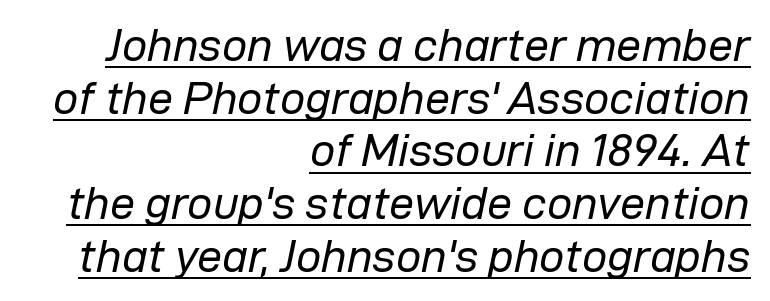
The image shows 45 px regular-weight type, italic (leaning right); set right-aligned, line spacing 1.17x, normal letter spacing, underlined; low stroke contrast and a medium x-height.
